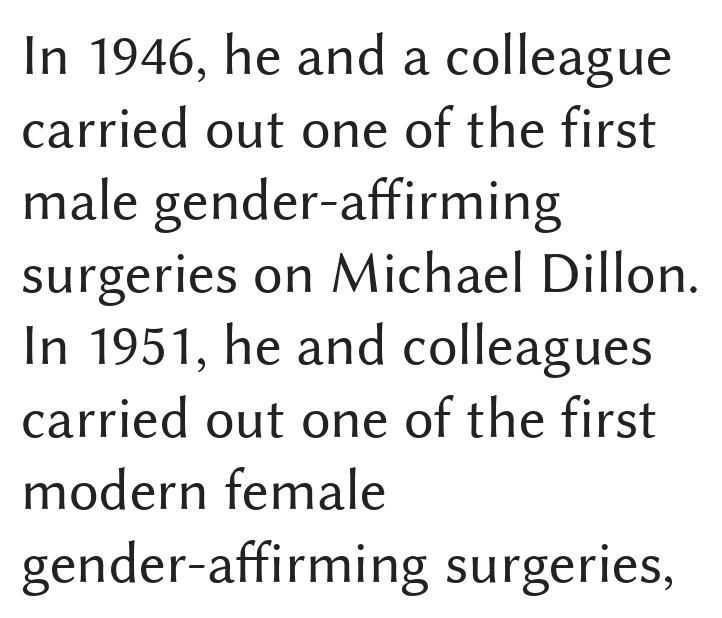
Q: Is the text bold? A: No.
Q: Is the text italic (slanted)? A: No, it is upright.
Q: Is the typeface a serif or a sans-serif typeface? A: Sans-serif.
Q: Is the text underlined? A: No.
Q: How is the paragraph aligned? A: Left-aligned.
Q: Is the spacing between letters normal or unusually wide? A: Normal.
Q: Width (condensed, normal, or wide)? A: Normal.
Q: Stroke contrast? A: Medium.
Q: x-height? A: Medium.
Q: Monospaced? A: No.
